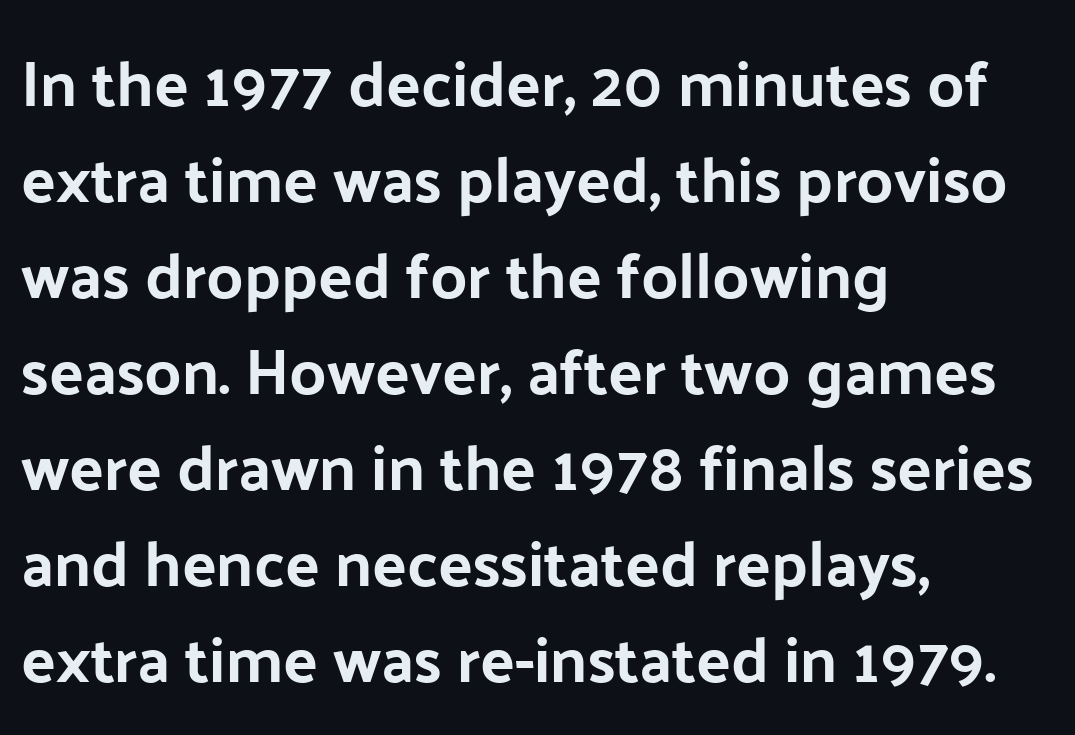
The passage shown is typed in a proportional face where columns would drift. In terms of posture, this sample is upright. Casual observation: everything's shoved over to the left. Successive baselines arrive at the customary interval. Spacing between characters is what you'd get straight out of the box.
